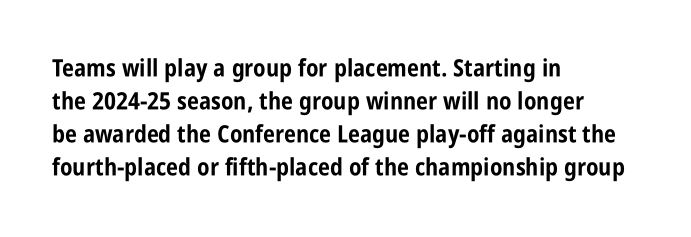
Q: Is the text bold? A: Yes.
Q: Is the text italic (slanted)? A: No, it is upright.
Q: Is the text underlined? A: No.
Q: How is the paragraph aligned? A: Left-aligned.
Q: Is the spacing between letters normal or unusually wide? A: Normal.
Q: Is the spacing between lines tight, normal or loose? A: Normal.
